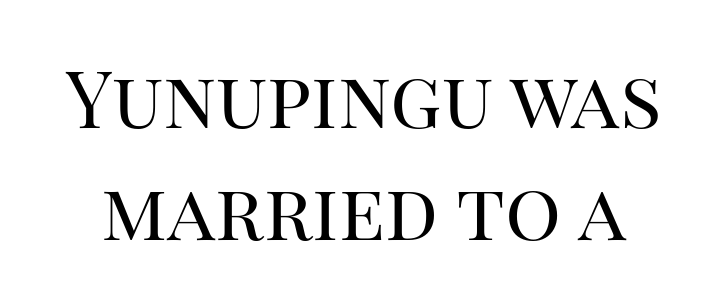
{"serif": "yes", "italic": "no", "bold": "no", "weight": "regular", "width": "normal", "stroke_contrast": "high", "x_height": "large", "monospaced": "no", "underline": "no", "line_spacing": "normal", "line_spacing_ratio": 1.44, "letter_spacing": "normal", "letter_spacing_em": 0.0, "glyph_px": 78}
